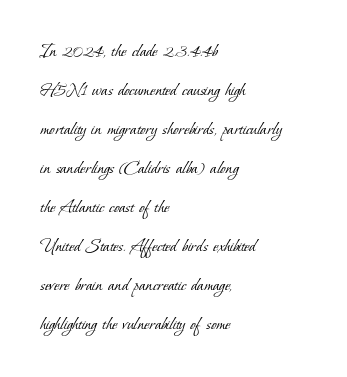
The image shows 20 px text type; set left-aligned, loose line spacing (1.95x), normal letter spacing, not underlined.
